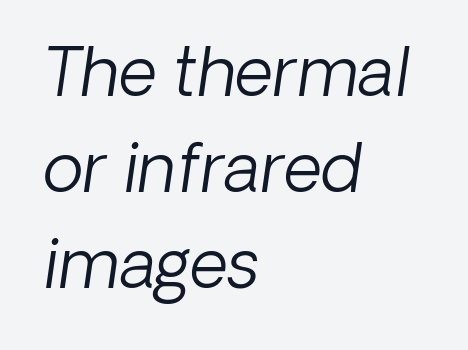
Successive baselines arrive at the customary interval. Here the designer chose a conventional face with non-uniform glyph widths. Stems here are at most as thick as an everyday book face. These lines were composed using italics. Compared with typical body copy, the letter spacing here is the same. Descenders are the only things crossing below the line.
